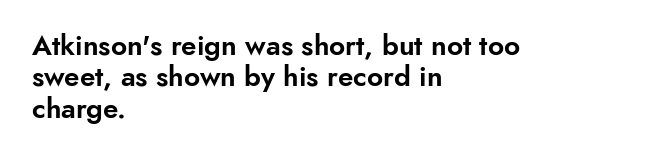
The image shows 28 px sans-serif type, upright; set left-aligned, tight line spacing (1.12x), normal letter spacing, not underlined; low stroke contrast and a small x-height.
